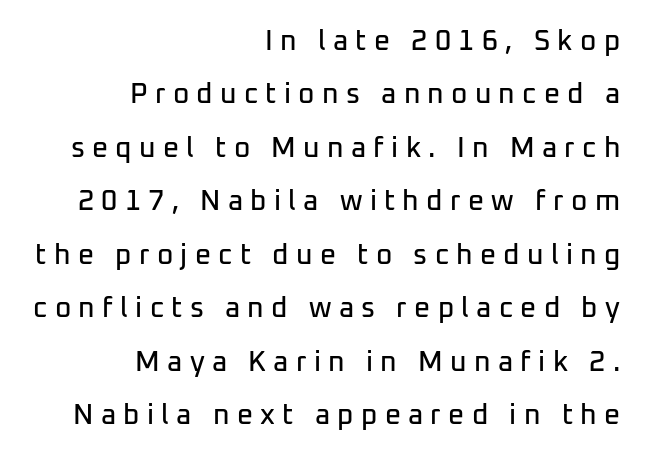
The image shows 28 px sans-serif type, upright; set right-aligned, loose line spacing (1.91x), unusually wide letter spacing (+0.26 em), not underlined; low stroke contrast and a medium x-height.
